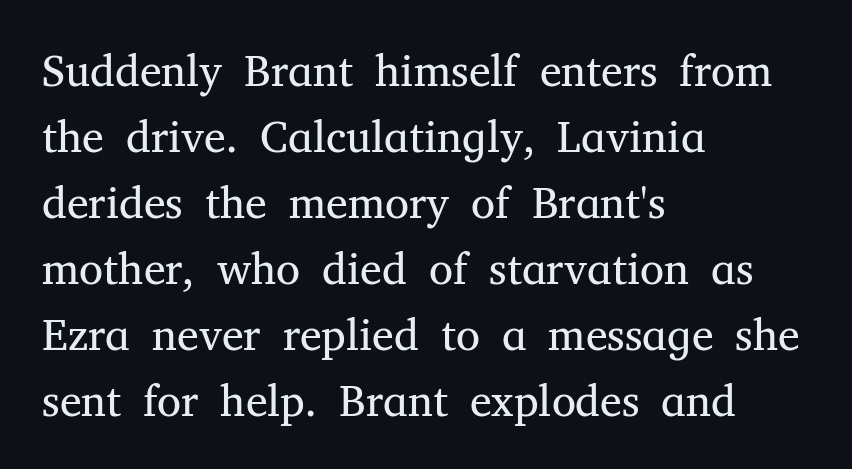
Looks like regular typesetting: each glyph gets only the width it needs. Posture: vertical. There is no visible air inserted between adjacent glyphs. These glyphs show unthickened strokes, regular width or finer.
